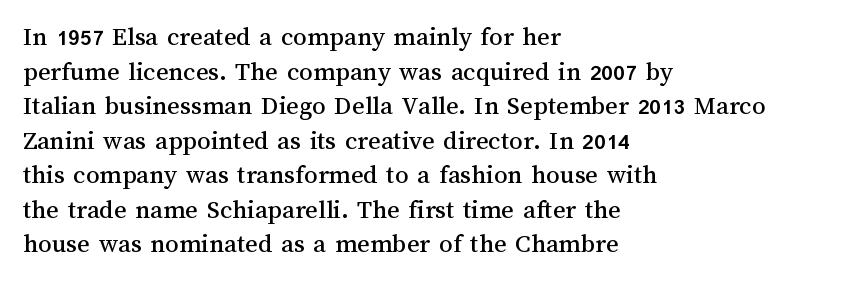
Q: Is the text italic (slanted)? A: No, it is upright.
Q: Is the text underlined? A: No.
Q: How is the paragraph aligned? A: Left-aligned.
Q: Is the spacing between letters normal or unusually wide? A: Normal.
Q: Is the spacing between lines tight, normal or loose? A: Normal.
